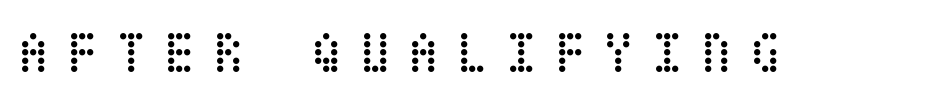
The image shows 59 px regular-weight, condensed type, upright; set unusually wide letter spacing (+0.28 em), not underlined; low stroke contrast and a large x-height.
